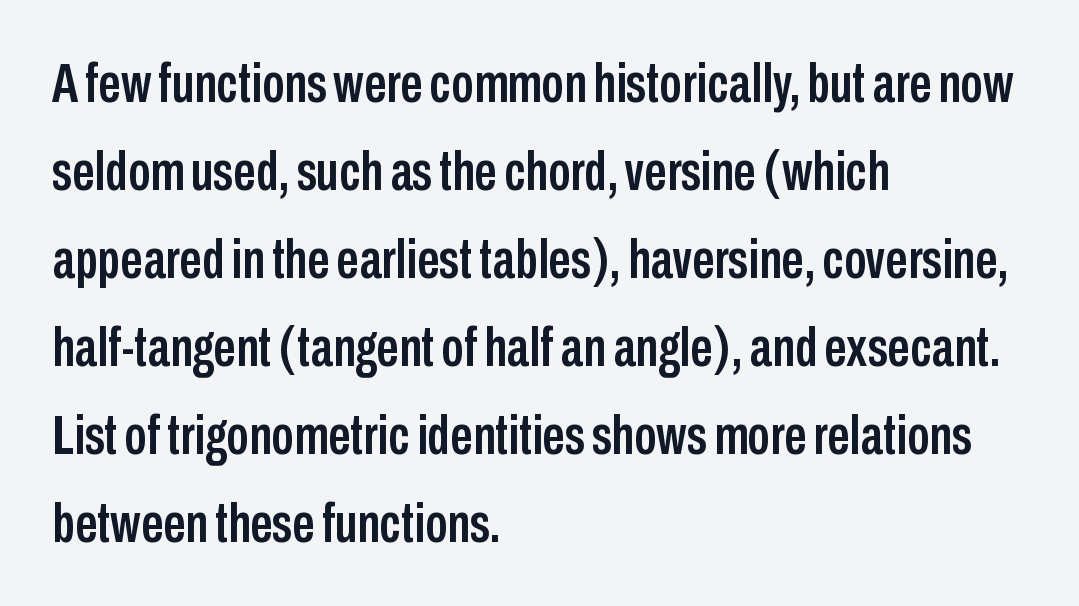
The image shows 56 px condensed sans-serif type, upright; set left-aligned, normal line spacing (1.57x), normal letter spacing, not underlined; low stroke contrast and a medium x-height.
